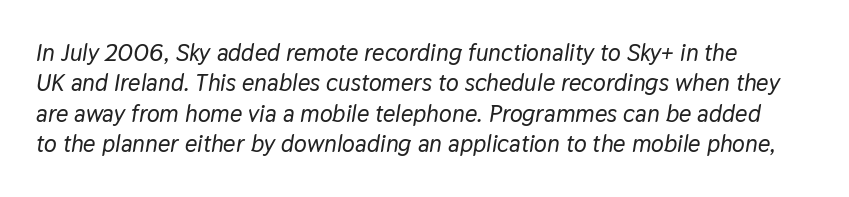
Q: Is the text italic (slanted)? A: Yes, it leans right by about 9 degrees.
Q: Is the text underlined? A: No.
Q: Is the spacing between letters normal or unusually wide? A: Normal.
Q: Is the spacing between lines tight, normal or loose? A: Normal.
